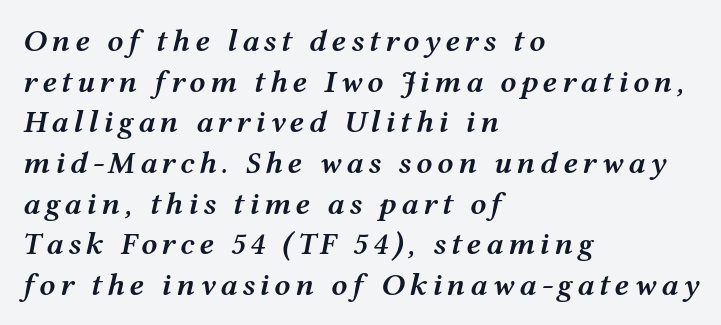
Q: Is the text bold? A: Semi-bold.
Q: Is the text italic (slanted)? A: Yes, it leans right by about 12 degrees.
Q: Is the text underlined? A: No.
Q: How is the paragraph aligned? A: Left-aligned.
Q: Is the spacing between lines tight, normal or loose? A: Normal.
Q: Width (condensed, normal, or wide)? A: Wide.
Q: Stroke contrast? A: Medium.
Q: x-height? A: Medium.
Q: Monospaced? A: No.
